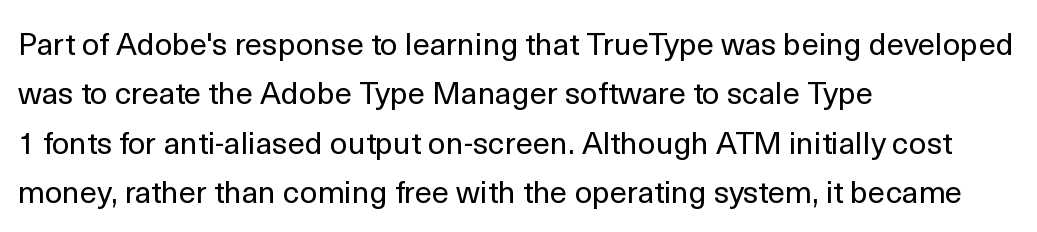
The image shows 31 px regular-weight sans-serif type, upright; set left-aligned, normal line spacing (1.59x), normal letter spacing, not underlined; a medium x-height.
